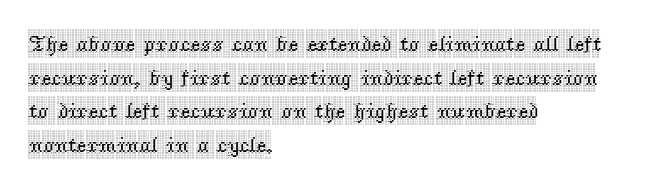
One glance says typical: line gaps are just what's usual. The letters stand upright; this is a roman face. The gap between lines stays unmarked. These lines keep a tight, regular rhythm from letter to letter. Casual observation: everything's shoved over to the left.
